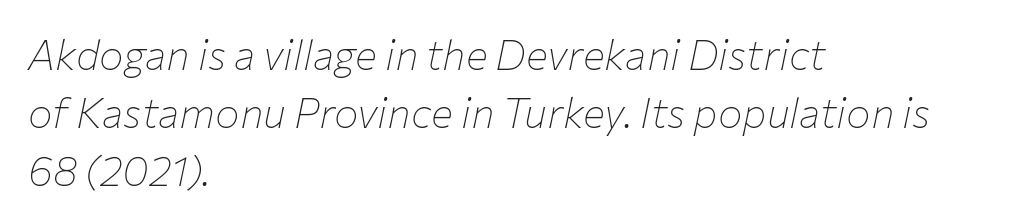
Q: Is the text bold? A: No.
Q: Is the text italic (slanted)? A: Yes, it leans right by about 12 degrees.
Q: Is the text underlined? A: No.
Q: How is the paragraph aligned? A: Left-aligned.
Q: Is the spacing between letters normal or unusually wide? A: Normal.
Q: Is the spacing between lines tight, normal or loose? A: Normal.
Q: Width (condensed, normal, or wide)? A: Normal.
Q: Stroke contrast? A: Low.
Q: x-height? A: Medium.
Q: Monospaced? A: No.
